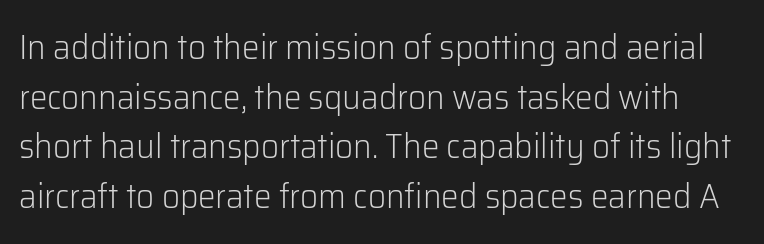
Q: Is the text bold? A: No.
Q: Is the text italic (slanted)? A: No, it is upright.
Q: Is the typeface a serif or a sans-serif typeface? A: Sans-serif.
Q: Is the text underlined? A: No.
Q: Is the spacing between letters normal or unusually wide? A: Normal.
Q: Is the spacing between lines tight, normal or loose? A: Normal.
Q: Width (condensed, normal, or wide)? A: Normal.
Q: Stroke contrast? A: Low.
Q: x-height? A: Medium.
Q: Monospaced? A: No.
